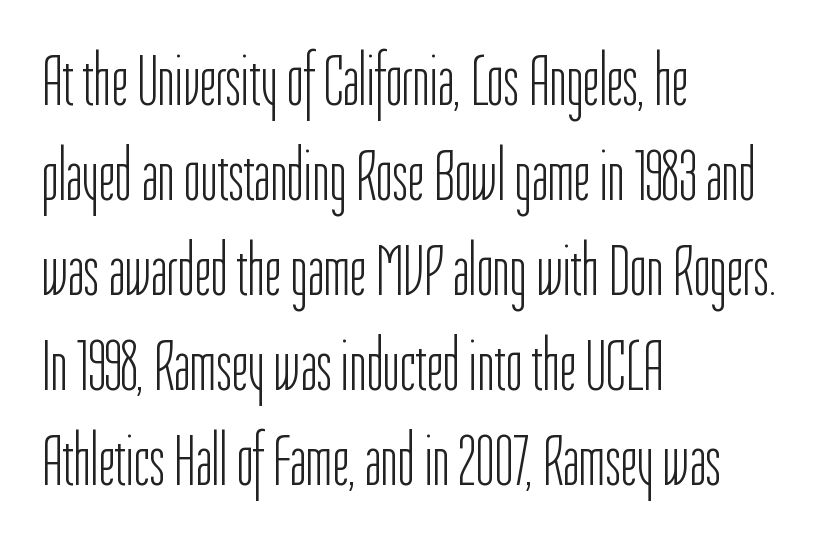
{"serif": "no", "italic": "no", "bold": "no", "weight": "light", "width": "condensed", "stroke_contrast": "low", "x_height": "medium", "monospaced": "no", "underline": "no", "align": "left", "line_spacing": "normal", "line_spacing_ratio": 1.32, "letter_spacing": "normal", "letter_spacing_em": 0.0, "glyph_px": 72}
